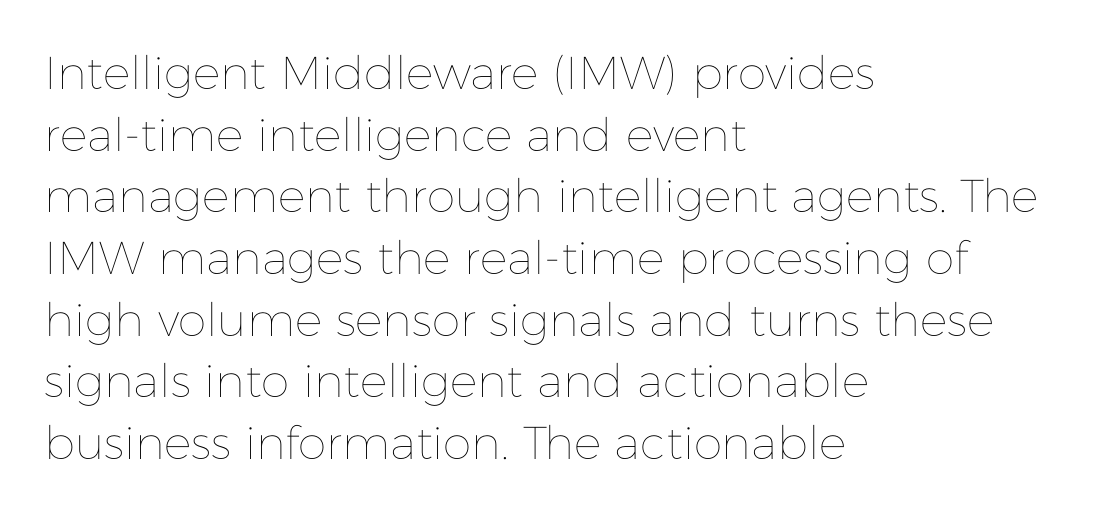
Q: Is the text bold? A: No.
Q: Is the text italic (slanted)? A: No, it is upright.
Q: Is the text underlined? A: No.
Q: How is the paragraph aligned? A: Left-aligned.
Q: Is the spacing between letters normal or unusually wide? A: Normal.
Q: Is the spacing between lines tight, normal or loose? A: Normal.
Q: Width (condensed, normal, or wide)? A: Normal.
Q: Stroke contrast? A: Low.
Q: x-height? A: Medium.
Q: Monospaced? A: No.
